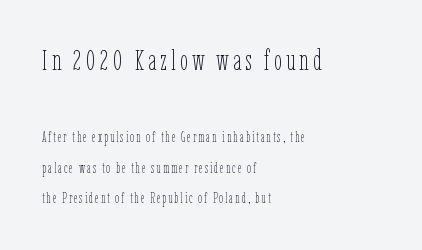
The image shows 29 px thin, condensed type, upright; set left-aligned, loose line spacing (2.18x), not underlined; the first (top) block is 2.07x larger; low stroke contrast and a medium x-height.
